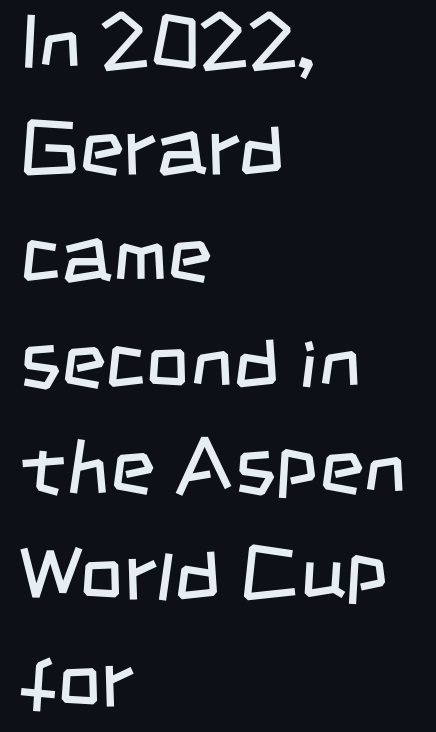
Decoration check: the copy has no underline. Visually the block forms a straight wall on the left and a jagged coastline on the right. No extra tracking has been applied to these lines. The characters display no serif detailing; their extremities are plain.
